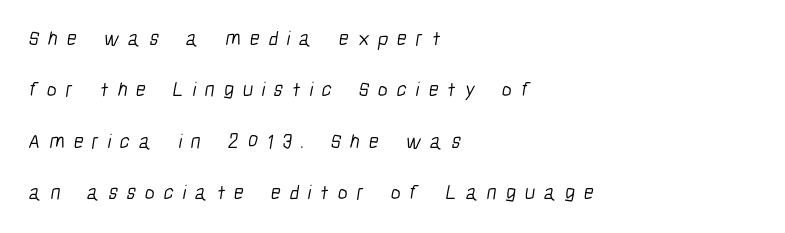
Q: Is the text bold? A: No.
Q: Is the text underlined? A: No.
Q: How is the paragraph aligned? A: Left-aligned.
Q: Is the spacing between letters normal or unusually wide? A: Unusually wide.
Q: Is the spacing between lines tight, normal or loose? A: Loose.
